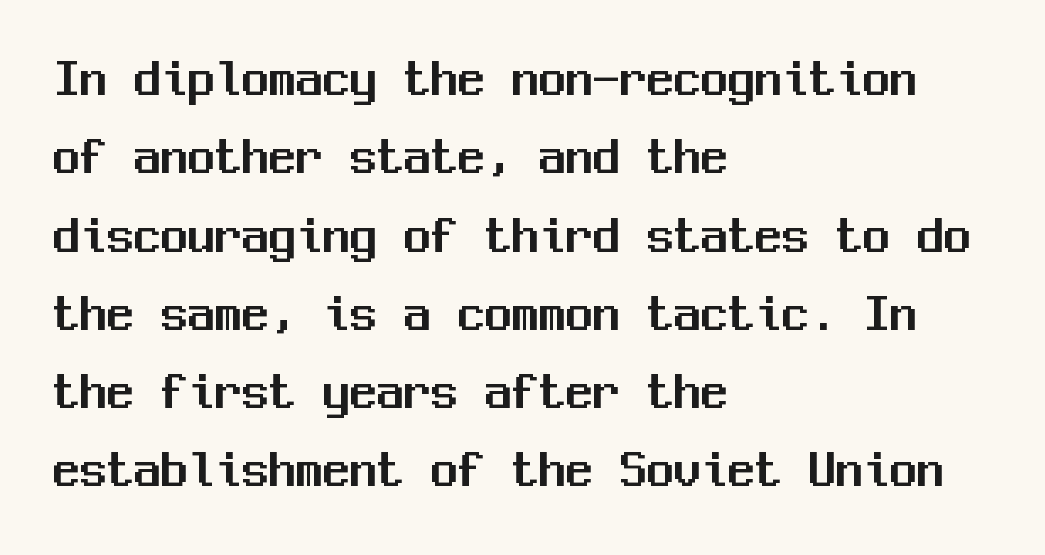
{"serif": "no", "italic": "no", "width": "normal", "stroke_contrast": "medium", "x_height": "medium", "monospaced": "yes", "underline": "no", "align": "left", "line_spacing": "normal", "line_spacing_ratio": 1.45, "letter_spacing": "normal", "letter_spacing_em": 0.0, "glyph_px": 54}
